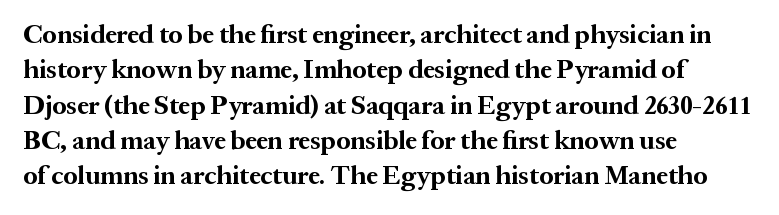
{"italic": "no", "bold": "yes", "underline": "no", "align": "left", "line_spacing": "normal", "line_spacing_ratio": 1.36, "letter_spacing": "normal", "letter_spacing_em": 0.0, "glyph_px": 26}
